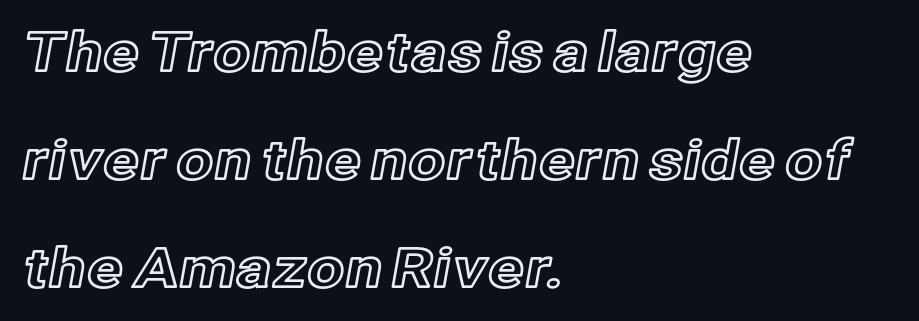
Any mark beneath the type? The region is blank. Is the block centered? No — it sits flush against the left margin. Proportional: the letters do not fall into vertical columns.
